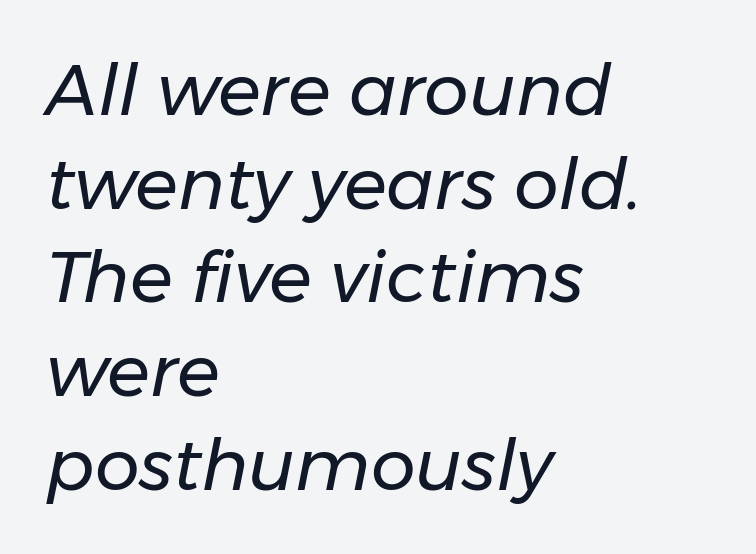
{"italic": "yes", "lean": "right", "slant_degrees": 11, "bold": "no", "weight": "regular", "width": "normal", "stroke_contrast": "low", "x_height": "medium", "monospaced": "no", "underline": "no", "align": "left", "line_spacing": "normal", "line_spacing_ratio": 1.32, "letter_spacing": "normal", "letter_spacing_em": 0.0, "glyph_px": 71}
